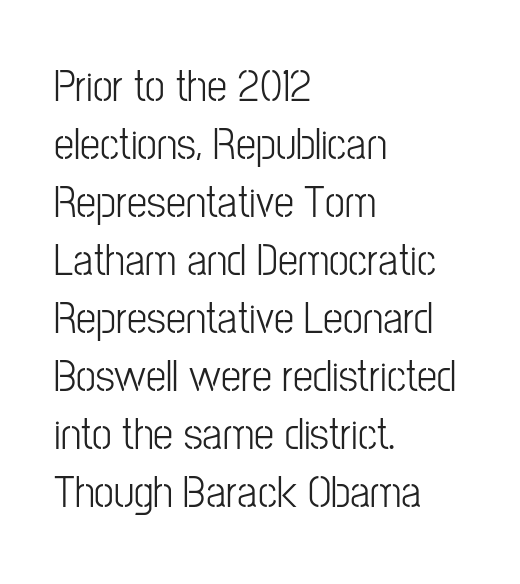
{"serif": "no", "italic": "no", "bold": "no", "weight": "light", "width": "condensed", "stroke_contrast": "low", "x_height": "medium", "monospaced": "no", "underline": "no", "align": "left", "line_spacing": "normal", "line_spacing_ratio": 1.29, "letter_spacing": "normal", "letter_spacing_em": 0.0, "glyph_px": 45}
